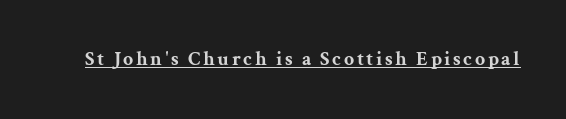
{"italic": "no", "bold": "yes", "underline": "yes", "glyph_px": 20}
